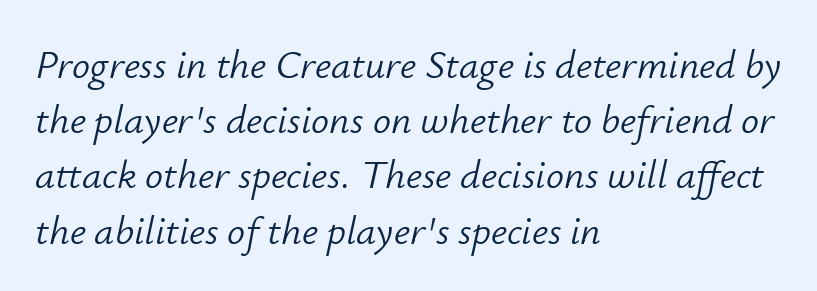
Q: Is the text bold? A: No.
Q: Is the text italic (slanted)? A: Yes, it leans right by about 12 degrees.
Q: Is the text underlined? A: No.
Q: How is the paragraph aligned? A: Left-aligned.
Q: Is the spacing between letters normal or unusually wide? A: Normal.
Q: Is the spacing between lines tight, normal or loose? A: Normal.
Q: Width (condensed, normal, or wide)? A: Normal.
Q: Stroke contrast? A: Low.
Q: x-height? A: Small.
Q: Monospaced? A: No.
